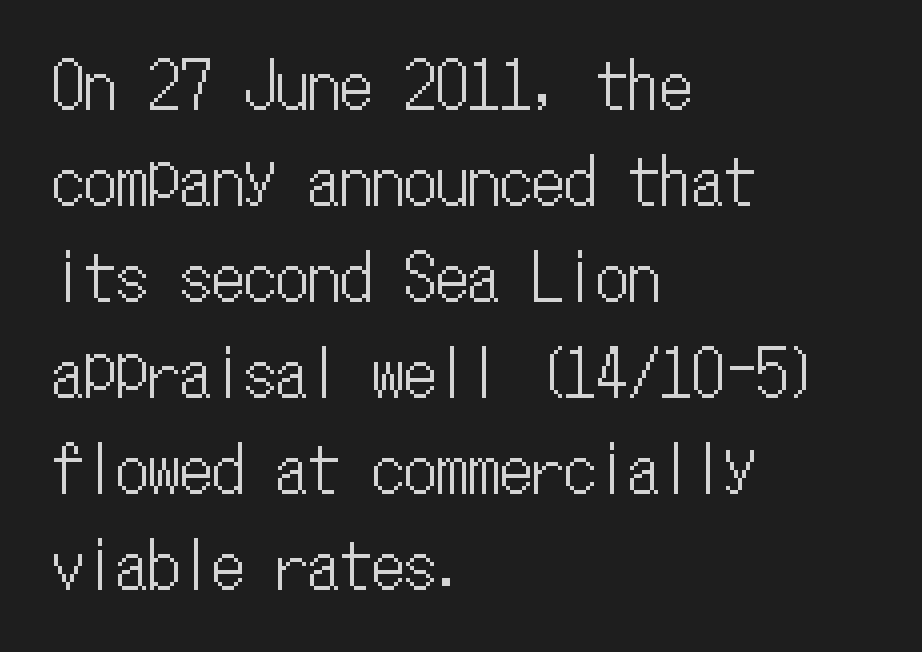
Q: Is the text italic (slanted)? A: No, it is upright.
Q: Is the text underlined? A: No.
Q: How is the paragraph aligned? A: Left-aligned.
Q: Is the spacing between letters normal or unusually wide? A: Normal.
Q: Is the spacing between lines tight, normal or loose? A: Normal.
Q: Width (condensed, normal, or wide)? A: Condensed.
Q: Stroke contrast? A: Low.
Q: x-height? A: Medium.
Q: Monospaced? A: Yes.
